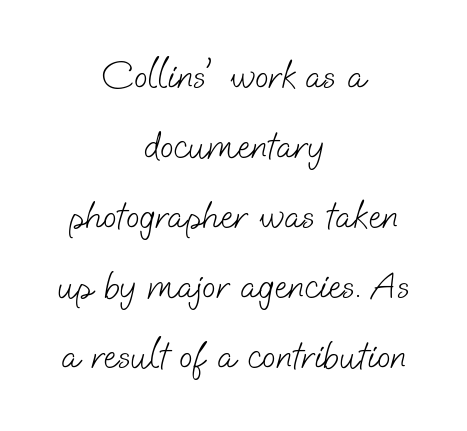
Neither beginnings nor endings align; midpoints do. The typeface chosen for these lines omits serifs. Think of a printed novel: that variable character pitch is what you see here. This rendering features lettering with no underline.
